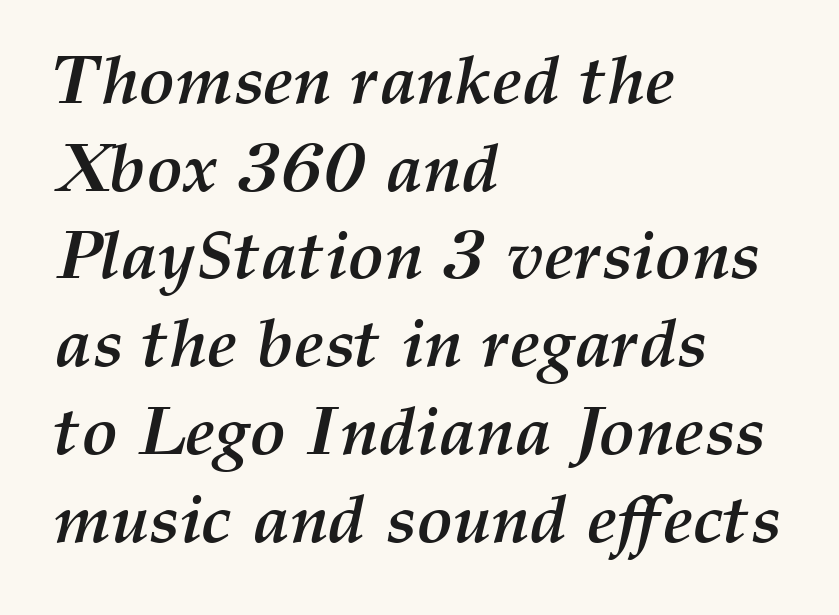
Q: Is the text bold? A: Yes.
Q: Is the text italic (slanted)? A: Yes, it leans right by about 12 degrees.
Q: Is the text underlined? A: No.
Q: How is the paragraph aligned? A: Left-aligned.
Q: Is the spacing between letters normal or unusually wide? A: Normal.
Q: Is the spacing between lines tight, normal or loose? A: Normal.
Q: Width (condensed, normal, or wide)? A: Normal.
Q: Stroke contrast? A: Medium.
Q: x-height? A: Medium.
Q: Monospaced? A: No.
